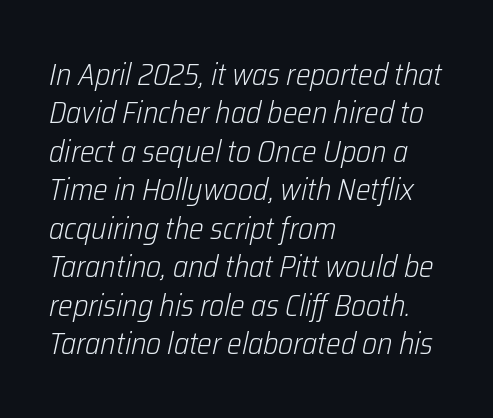
The image shows 31 px light, condensed type, italic (leaning right); set left-aligned, line spacing 1.24x, normal letter spacing, not underlined; low stroke contrast and a medium x-height.
